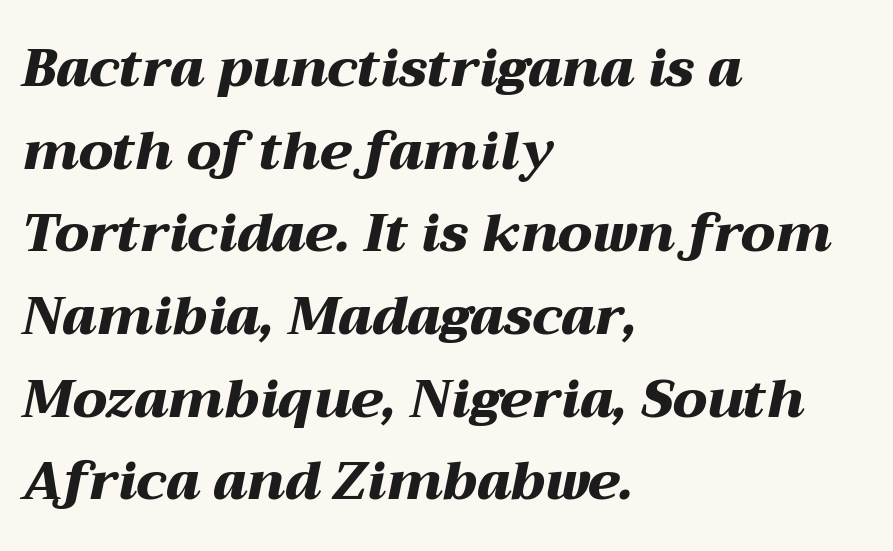
The face used here is proportionally spaced, like ordinary book or web type. These lines carry a lot of weight — the face is fully bold. Underlining? Definitely not there. The type is set solid horizontally, with unmodified tracking.
